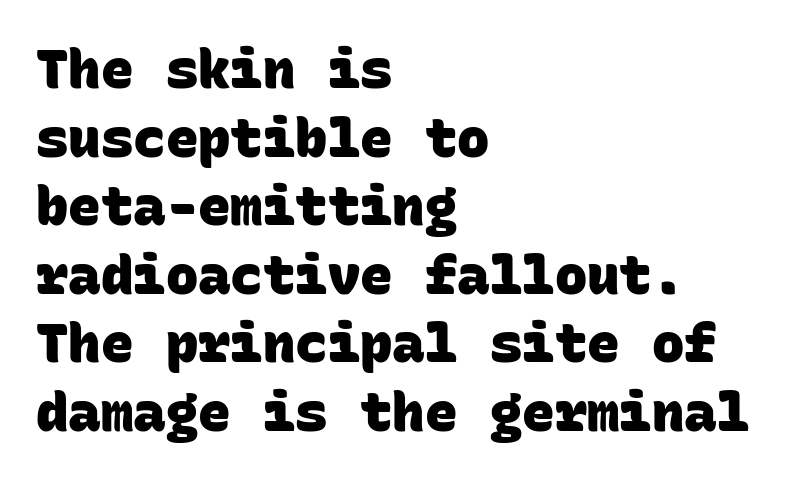
The image shows 54 px heavy sans-serif type, monospaced; set left-aligned, normal line spacing (1.27x), normal letter spacing, not underlined; low stroke contrast and a large x-height.
